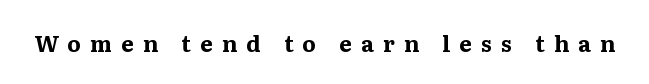
Is there any slant? The stems are plumb. Look at the tracking — it's clearly loosened, letters drifting apart. Descenders hang freely into open space. The font is running at its bold setting.
